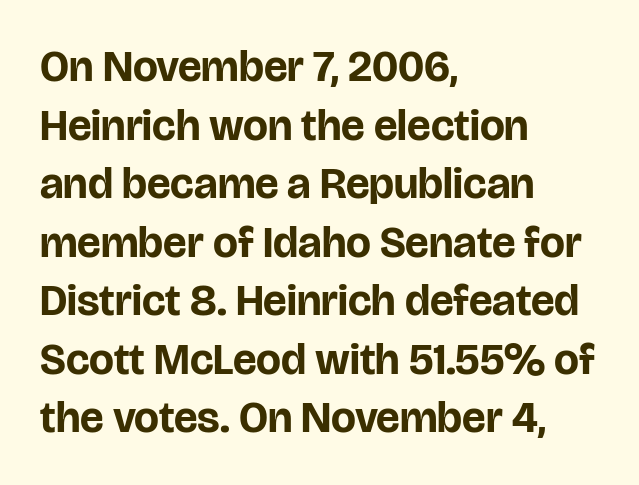
Q: Is the text bold? A: Yes.
Q: Is the text italic (slanted)? A: No, it is upright.
Q: Is the typeface a serif or a sans-serif typeface? A: Sans-serif.
Q: Is the text underlined? A: No.
Q: How is the paragraph aligned? A: Left-aligned.
Q: Is the spacing between letters normal or unusually wide? A: Normal.
Q: Is the spacing between lines tight, normal or loose? A: Normal.
Q: Width (condensed, normal, or wide)? A: Normal.
Q: Stroke contrast? A: Low.
Q: x-height? A: Large.
Q: Monospaced? A: No.
